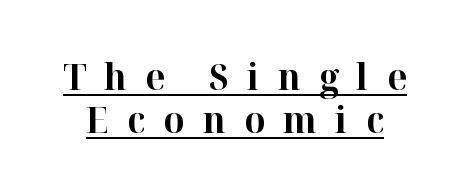
As a designer I'd log this as weight 700, bold. These lines are rendered in a variable-pitch font. The rendering inserts visible extra space after every character. Check where the strokes stop: tiny serifs finish them off. Has an underline been added? It has.
